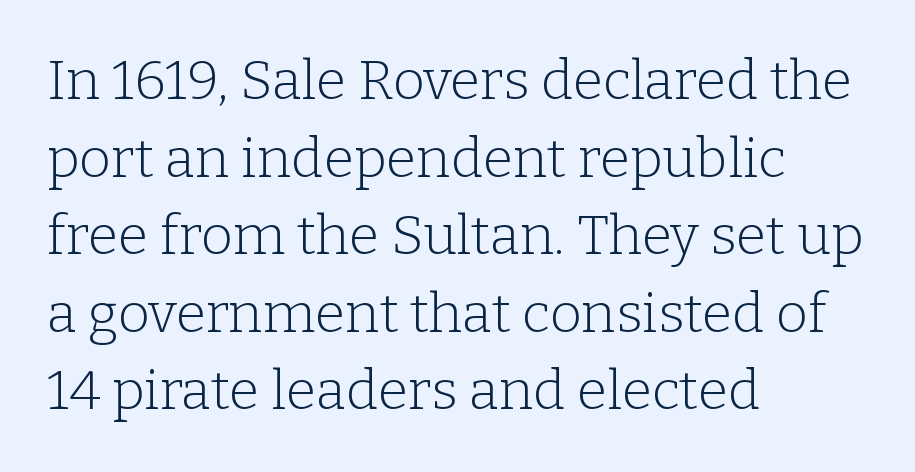
{"serif": "yes", "italic": "no", "bold": "no", "weight": "light", "width": "normal", "stroke_contrast": "low", "x_height": "medium", "monospaced": "no", "underline": "no", "align": "left", "line_spacing": "normal", "line_spacing_ratio": 1.41, "letter_spacing": "normal", "letter_spacing_em": 0.0, "glyph_px": 55}
